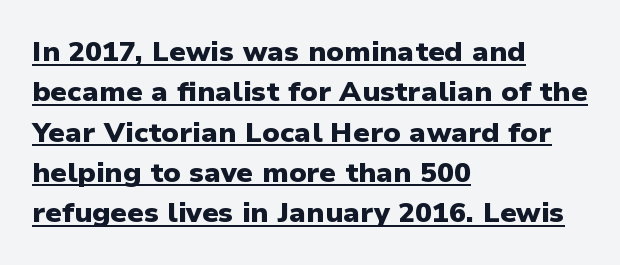
Q: Is the text bold? A: Yes.
Q: Is the text italic (slanted)? A: No, it is upright.
Q: Is the typeface a serif or a sans-serif typeface? A: Sans-serif.
Q: Is the text underlined? A: Yes.
Q: How is the paragraph aligned? A: Left-aligned.
Q: Is the spacing between letters normal or unusually wide? A: Normal.
Q: Is the spacing between lines tight, normal or loose? A: Normal.
Q: Width (condensed, normal, or wide)? A: Normal.
Q: Stroke contrast? A: Low.
Q: x-height? A: Medium.
Q: Monospaced? A: No.
